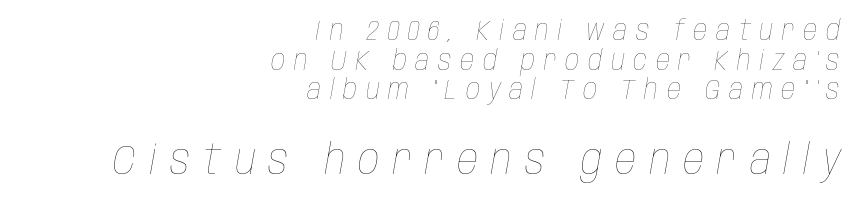
{"italic": "yes", "lean": "right", "slant_degrees": 10, "bold": "no", "weight": "thin", "width": "condensed", "stroke_contrast": "low", "x_height": "large", "monospaced": "no", "underline": "no", "align": "right", "line_spacing": "tight", "line_spacing_ratio": 1.06, "letter_spacing": "wide", "letter_spacing_em": 0.31, "larger_block": "second", "size_ratio": 1.5, "glyph_px": 42}
